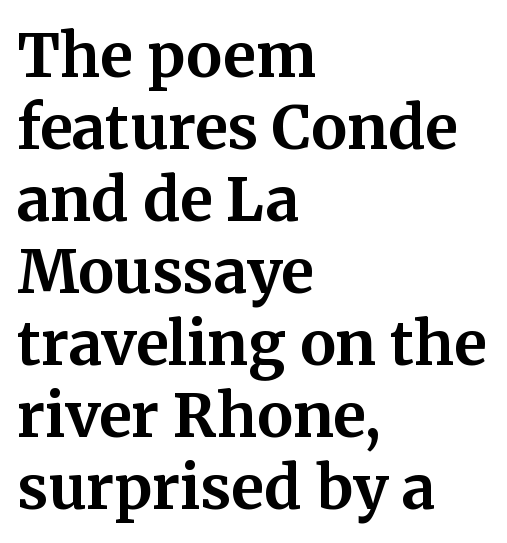
{"serif": "yes", "italic": "no", "bold": "yes", "weight": "bold", "width": "normal", "stroke_contrast": "medium", "x_height": "medium", "monospaced": "no", "underline": "no", "align": "left", "line_spacing_ratio": 1.2, "letter_spacing": "normal", "letter_spacing_em": 0.0, "glyph_px": 60}
